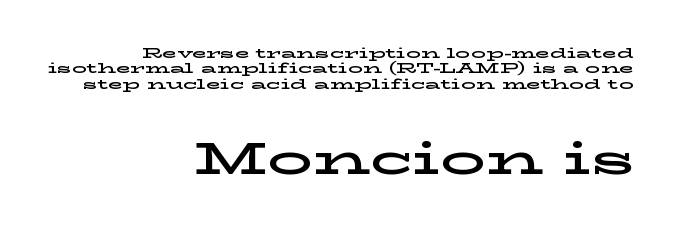
Q: Is the text italic (slanted)? A: No, it is upright.
Q: Is the typeface a serif or a sans-serif typeface? A: Serif.
Q: Is the text underlined? A: No.
Q: How is the paragraph aligned? A: Right-aligned.
Q: Is the spacing between letters normal or unusually wide? A: Normal.
Q: Is the spacing between lines tight, normal or loose? A: Tight.
Q: Which block of text is set in a larger size, the first (top) or the second (bottom)? A: The second (bottom) one.
Q: Width (condensed, normal, or wide)? A: Wide.
Q: Stroke contrast? A: Low.
Q: x-height? A: Medium.
Q: Monospaced? A: No.
